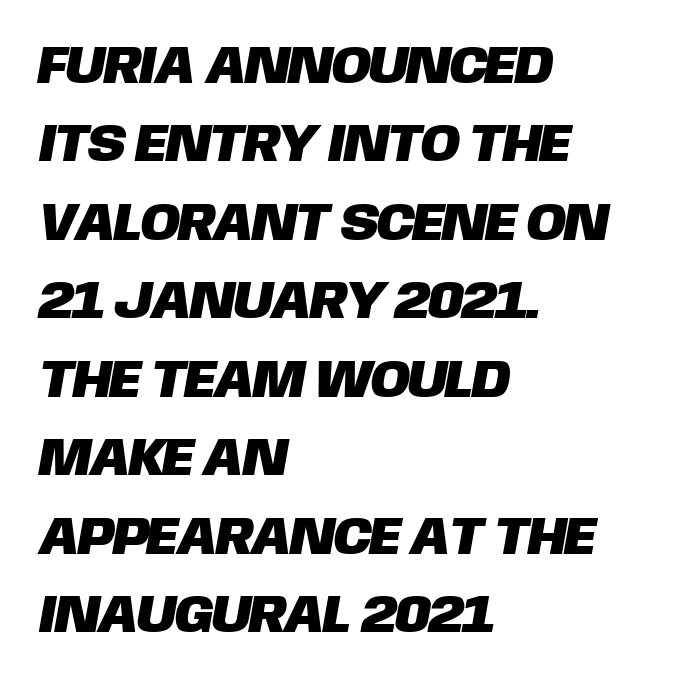
Q: Is the typeface a serif or a sans-serif typeface? A: Sans-serif.
Q: Is the text underlined? A: No.
Q: How is the paragraph aligned? A: Left-aligned.
Q: Is the spacing between letters normal or unusually wide? A: Normal.
Q: Is the spacing between lines tight, normal or loose? A: Normal.
Q: Width (condensed, normal, or wide)? A: Normal.
Q: Stroke contrast? A: Low.
Q: x-height? A: Large.
Q: Monospaced? A: No.
